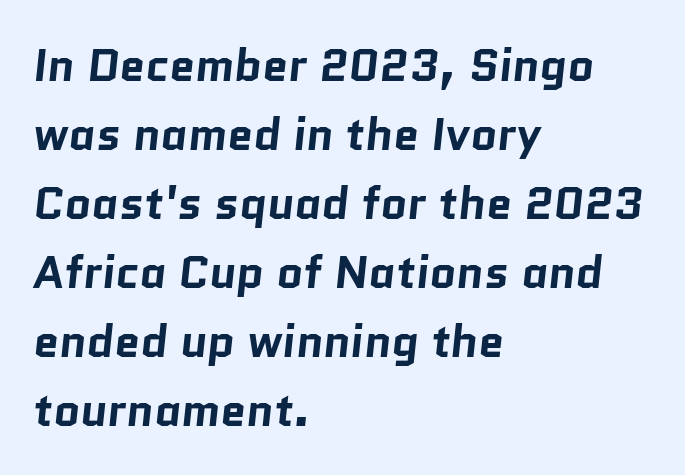
Q: Is the text bold? A: Yes.
Q: Is the typeface a serif or a sans-serif typeface? A: Sans-serif.
Q: Is the text underlined? A: No.
Q: How is the paragraph aligned? A: Left-aligned.
Q: Is the spacing between letters normal or unusually wide? A: Normal.
Q: Is the spacing between lines tight, normal or loose? A: Normal.
Q: Width (condensed, normal, or wide)? A: Normal.
Q: Stroke contrast? A: Low.
Q: x-height? A: Medium.
Q: Monospaced? A: No.
